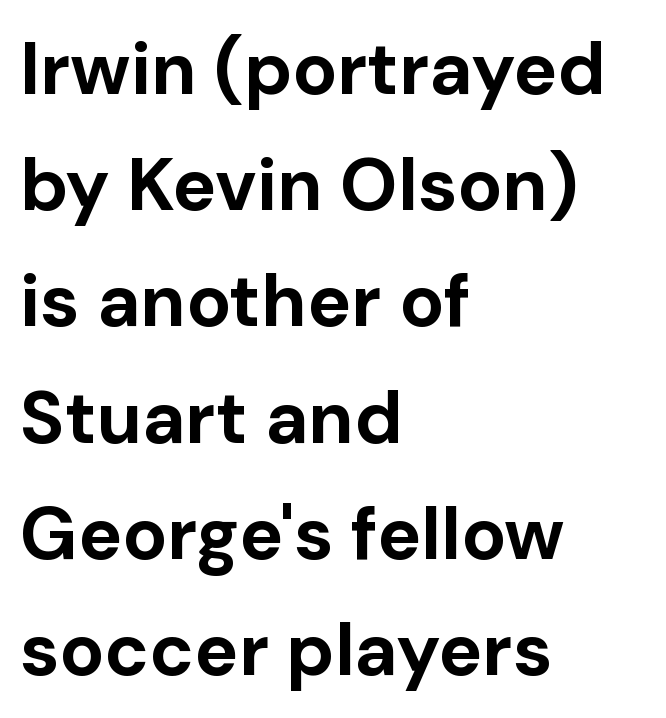
The image shows 74 px bold sans-serif type, upright; set left-aligned, normal line spacing (1.57x), normal letter spacing, not underlined; low stroke contrast and a medium x-height.
